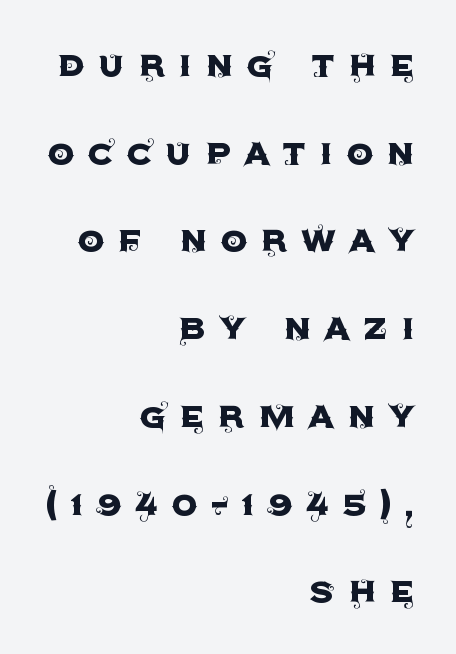
You could not count columns in this text — the font is proportionally spaced. These lines are composed in type without serifs. A roman cut, with each character standing at attention. These lines stand farther apart than default settings would place them. Does extra space separate the letters? Yes, quite a lot of it.
